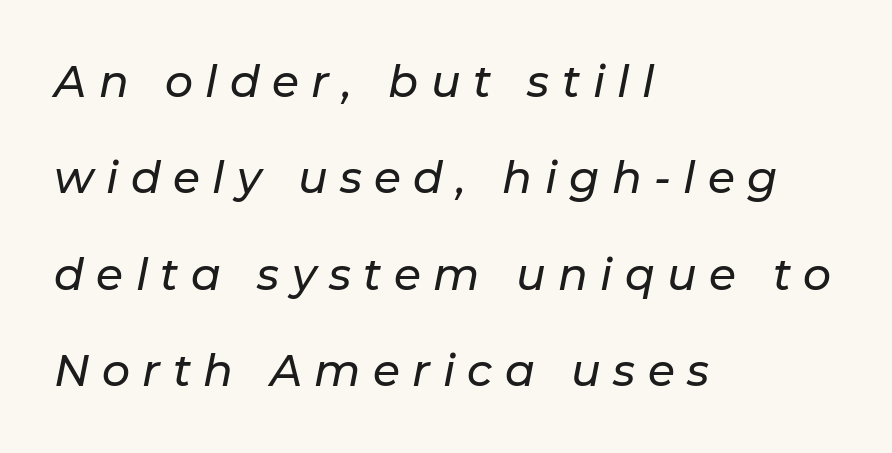
The image shows 44 px text type, italic (leaning right); set left-aligned, loose line spacing (2.19x), unusually wide letter spacing (+0.28 em), not underlined; low stroke contrast and a medium x-height.
